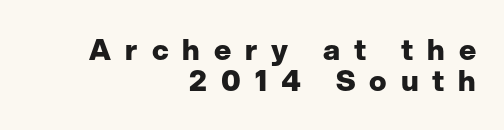
Q: Is the text bold? A: Yes.
Q: Is the text italic (slanted)? A: No, it is upright.
Q: Is the typeface a serif or a sans-serif typeface? A: Sans-serif.
Q: Is the text underlined? A: No.
Q: How is the paragraph aligned? A: Right-aligned.
Q: Is the spacing between letters normal or unusually wide? A: Unusually wide.
Q: Is the spacing between lines tight, normal or loose? A: Tight.
Q: Width (condensed, normal, or wide)? A: Normal.
Q: Stroke contrast? A: Low.
Q: x-height? A: Medium.
Q: Monospaced? A: No.
